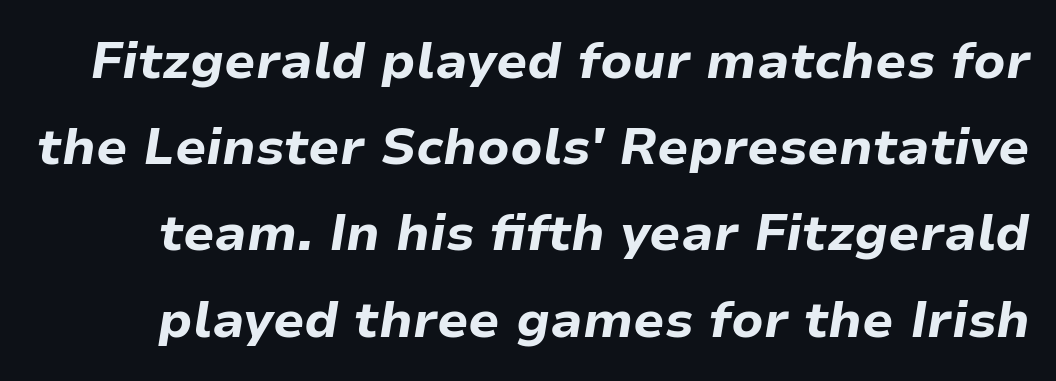
Q: Is the text bold? A: Yes.
Q: Is the text italic (slanted)? A: Yes, it leans right by about 9 degrees.
Q: Is the text underlined? A: No.
Q: Is the spacing between letters normal or unusually wide? A: Normal.
Q: Is the spacing between lines tight, normal or loose? A: Normal.
Q: Width (condensed, normal, or wide)? A: Normal.
Q: Stroke contrast? A: Low.
Q: x-height? A: Medium.
Q: Monospaced? A: No.
